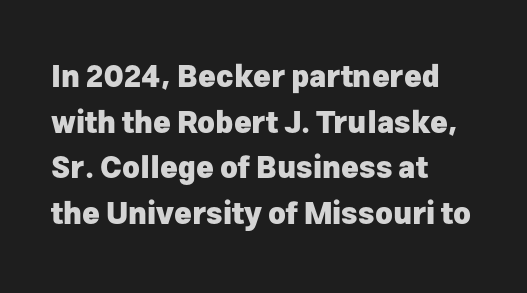
The image shows 30 px heavy sans-serif type, upright; set left-aligned, normal line spacing (1.52x), normal letter spacing, not underlined; low stroke contrast and a medium x-height.
